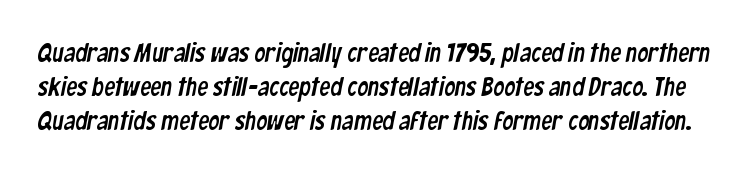
{"underline": "no", "line_spacing": "normal", "line_spacing_ratio": 1.26, "letter_spacing": "normal", "letter_spacing_em": 0.0, "glyph_px": 27}
